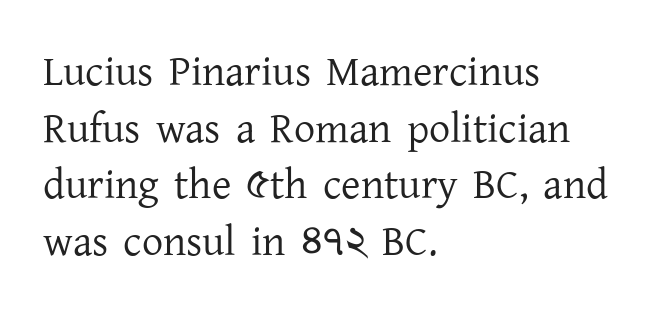
The image shows 42 px regular-weight serif type, upright; set left-aligned, normal line spacing (1.35x), normal letter spacing, not underlined; low stroke contrast and a medium x-height.
